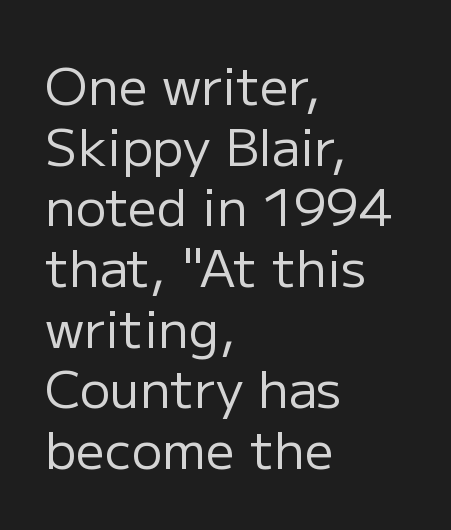
Q: Is the text bold? A: No.
Q: Is the text italic (slanted)? A: No, it is upright.
Q: Is the typeface a serif or a sans-serif typeface? A: Sans-serif.
Q: Is the text underlined? A: No.
Q: How is the paragraph aligned? A: Left-aligned.
Q: Is the spacing between letters normal or unusually wide? A: Normal.
Q: Width (condensed, normal, or wide)? A: Normal.
Q: Stroke contrast? A: Low.
Q: x-height? A: Medium.
Q: Monospaced? A: No.
